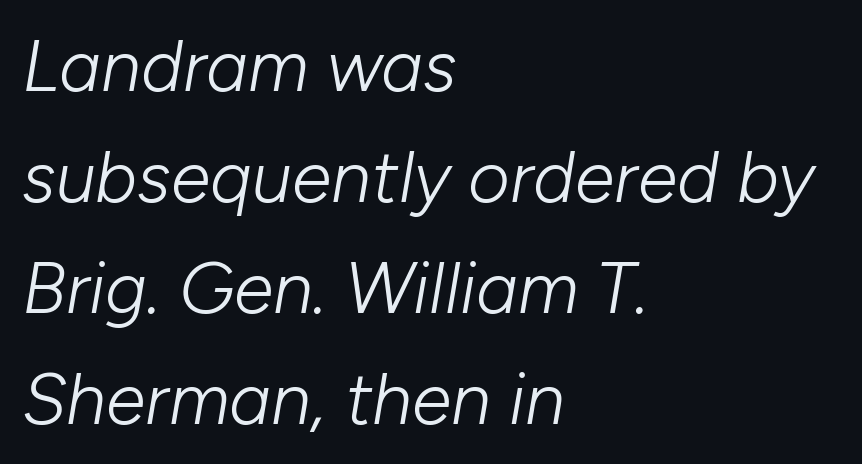
Q: Is the text bold? A: No.
Q: Is the text italic (slanted)? A: Yes, it leans right by about 10 degrees.
Q: Is the text underlined? A: No.
Q: How is the paragraph aligned? A: Left-aligned.
Q: Is the spacing between letters normal or unusually wide? A: Normal.
Q: Is the spacing between lines tight, normal or loose? A: Normal.
Q: Width (condensed, normal, or wide)? A: Normal.
Q: Stroke contrast? A: Low.
Q: x-height? A: Medium.
Q: Monospaced? A: No.
